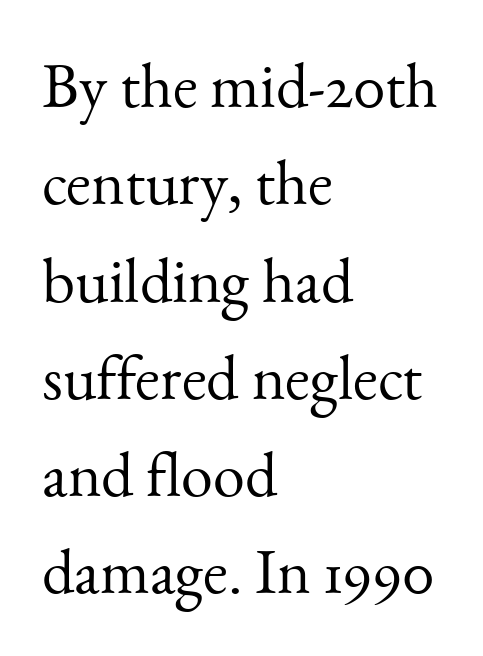
The image shows 64 px light serif type, upright; set left-aligned, normal line spacing (1.52x), normal letter spacing, not underlined; medium stroke contrast and a small x-height.
